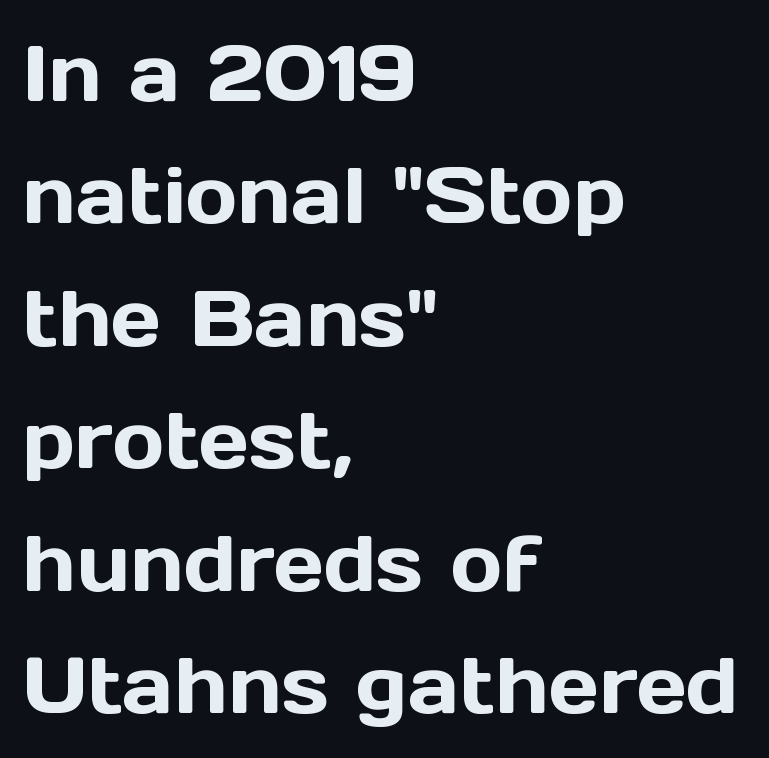
The foot of each line stays bare and open. Characters remain perfectly vertical along every line. Note: no serifs on the glyphs. Varying glyph widths throughout — classic text-font behaviour. All the whitespace from short lines collects on the right.
